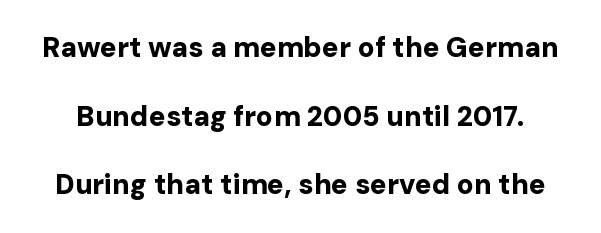
{"serif": "no", "italic": "no", "bold": "yes", "weight": "bold", "width": "normal", "stroke_contrast": "low", "x_height": "medium", "monospaced": "no", "underline": "no", "line_spacing": "loose", "line_spacing_ratio": 2.45, "letter_spacing": "normal", "letter_spacing_em": 0.0, "glyph_px": 28}
